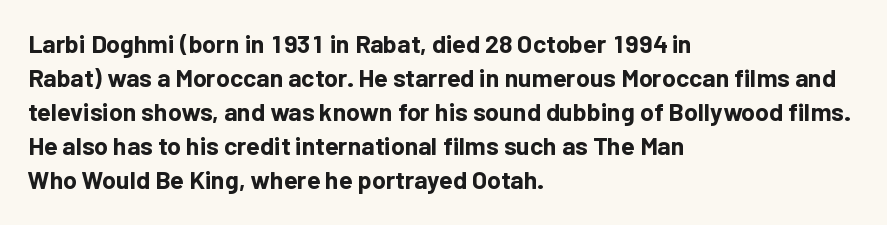
Just letters on the line, the space beneath them empty. No italicization has been applied; the sample stays upright. The rows are spaced the way most documents space them. The glyphs have the mass of a bold cut. Look at the tracking — it's just the regular setting, nothing added. Each line starts at the same left margin while the right side varies.
